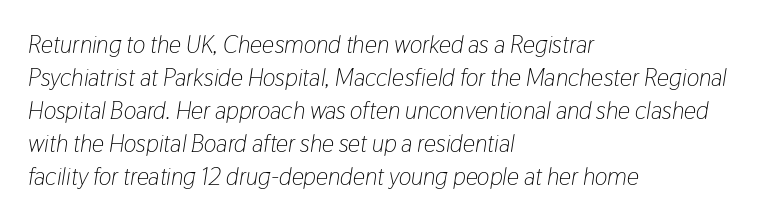
Q: Is the text bold? A: No.
Q: Is the text italic (slanted)? A: Yes, it leans right by about 9 degrees.
Q: Is the text underlined? A: No.
Q: How is the paragraph aligned? A: Left-aligned.
Q: Is the spacing between letters normal or unusually wide? A: Normal.
Q: Is the spacing between lines tight, normal or loose? A: Normal.
